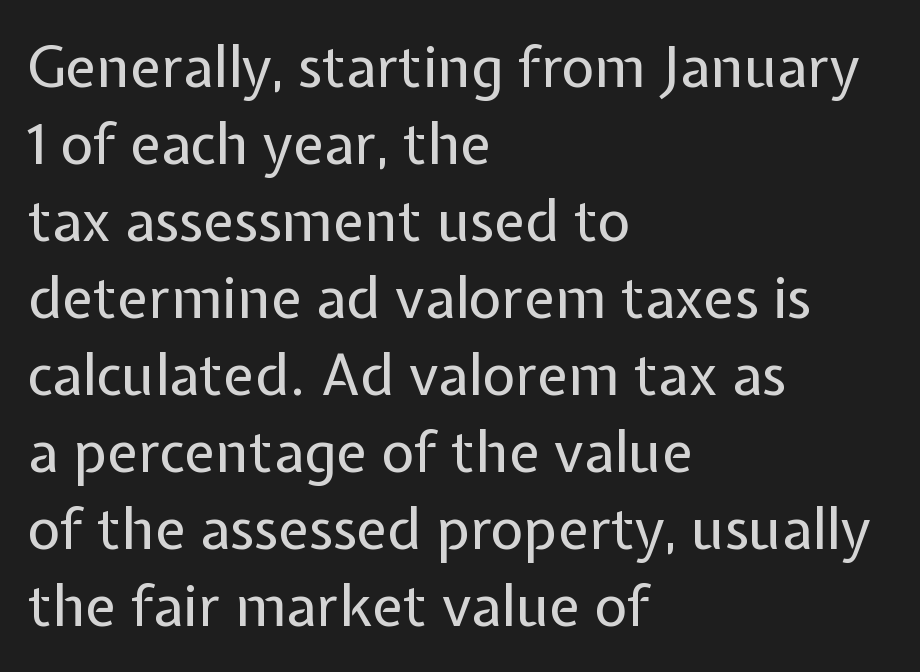
Is there much room between lines? A standard amount, neither cramped nor airy. Posture: vertical. Character widths vary here, with narrow letters taking less room than wide ones. The font family rendered here belongs to the sans-serif group. These lines keep a tight, regular rhythm from letter to letter.
